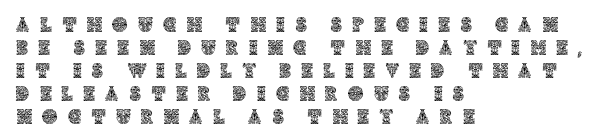
{"italic": "no", "underline": "no", "align": "left", "line_spacing": "tight", "line_spacing_ratio": 1.09, "letter_spacing": "wide", "letter_spacing_em": 0.5, "glyph_px": 21}
